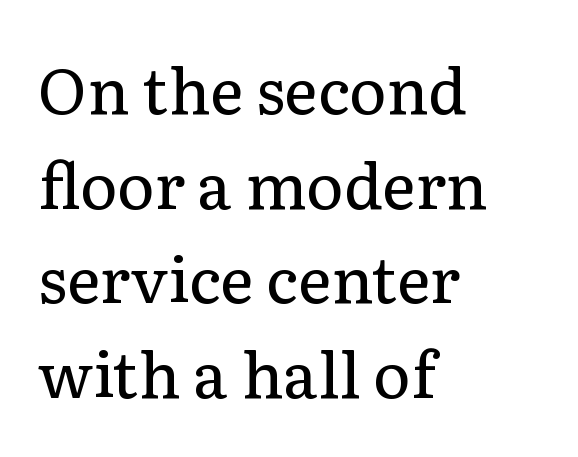
The image shows 64 px regular-weight serif type, upright; set left-aligned, normal line spacing (1.48x), normal letter spacing, not underlined; low stroke contrast and a medium x-height.
